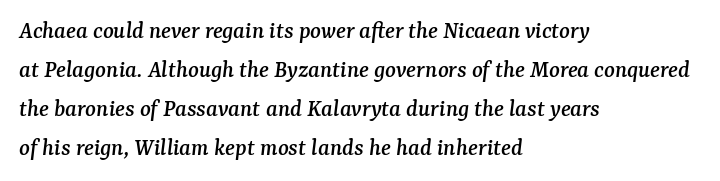
The image shows 25 px text type, italic (leaning right); set left-aligned, normal line spacing (1.56x), normal letter spacing, not underlined.
